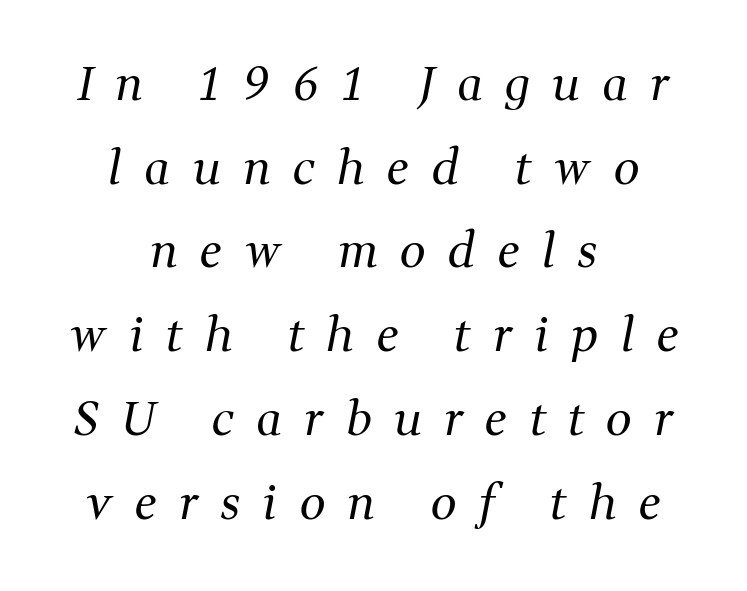
{"serif": "yes", "italic": "yes", "lean": "right", "slant_degrees": 11, "bold": "no", "weight": "regular", "width": "normal", "stroke_contrast": "medium", "x_height": "medium", "monospaced": "no", "underline": "no", "align": "center", "line_spacing_ratio": 1.82, "letter_spacing": "wide", "letter_spacing_em": 0.49, "glyph_px": 46}
